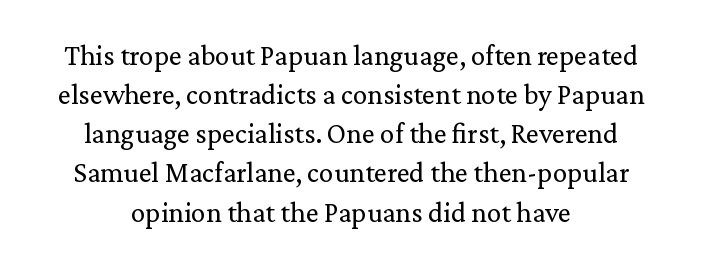
Honestly, there is no underline to notice here at all. Standard letterfit; no display-style spreading of the glyphs. Evenly set lines give the paragraph a standard silhouette. The setting favours the middle, as headings and verse often do.
